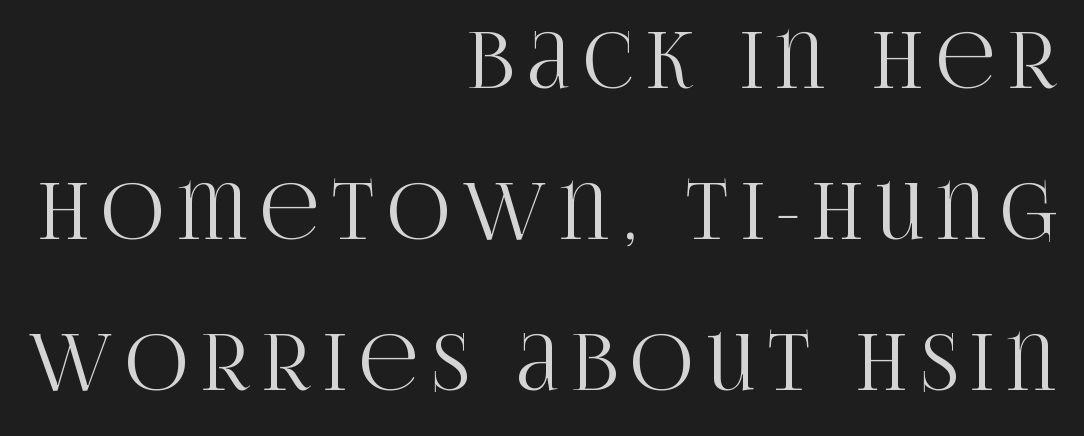
The image shows 77 px condensed serif type, upright; set right-aligned, loose line spacing (1.96x), not underlined; high stroke contrast and a large x-height.
